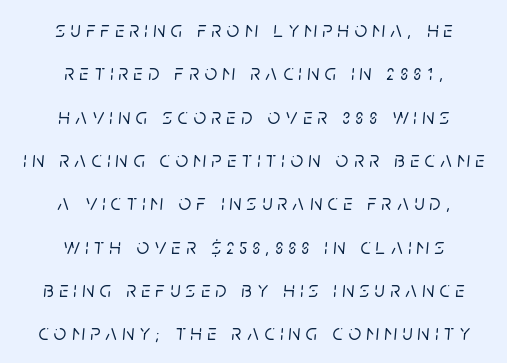
The image shows 22 px text type, italic (leaning right); set centered, loose line spacing (1.97x), unusually wide letter spacing (+0.25 em), not underlined.
